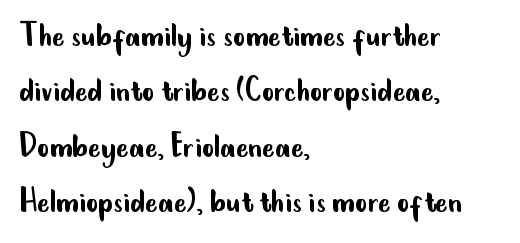
The image shows 37 px regular-weight, condensed sans-serif type, upright; set left-aligned, normal line spacing (1.5x), normal letter spacing, not underlined; low stroke contrast and a small x-height.
